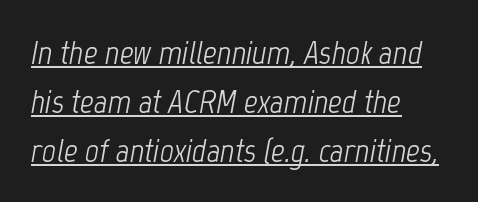
Caption: standard tracking, unaltered. The whole block is typeset with a tilt. Heft: none added — not bold. The typesetter chose a ragged-right arrangement here. The letters advance in unequal steps, a hallmark of proportional type.
